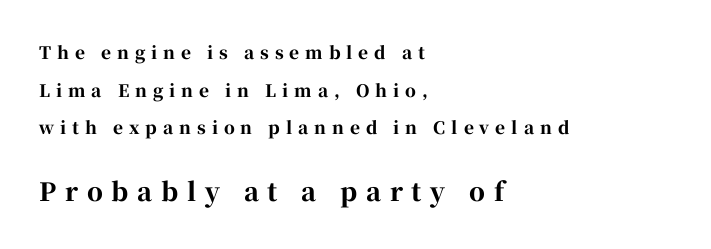
Where is the straight margin? On the left. Glance below the letters and you will spot only blank space. How would I describe the line gaps? Wide and relaxed. Of the two passages, the one underneath uses the larger point size. Posture: upright roman. Students, note that the glyphs here are deliberately spaced far apart.
